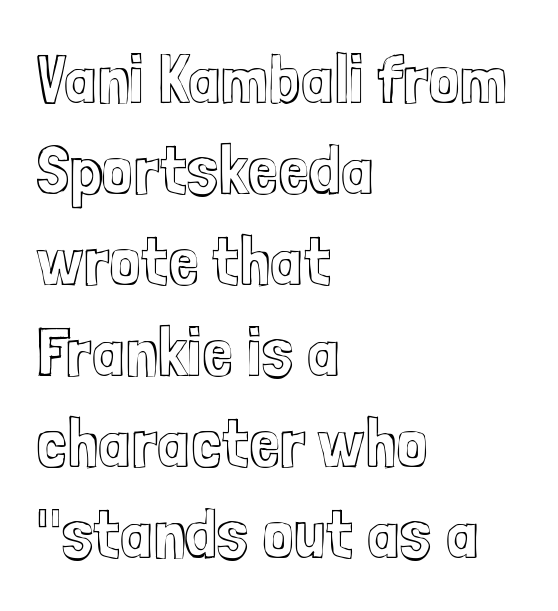
Q: Is the text italic (slanted)? A: No, it is upright.
Q: Is the text underlined? A: No.
Q: How is the paragraph aligned? A: Left-aligned.
Q: Is the spacing between letters normal or unusually wide? A: Normal.
Q: Is the spacing between lines tight, normal or loose? A: Normal.
Q: Width (condensed, normal, or wide)? A: Condensed.
Q: x-height? A: Medium.
Q: Monospaced? A: No.
